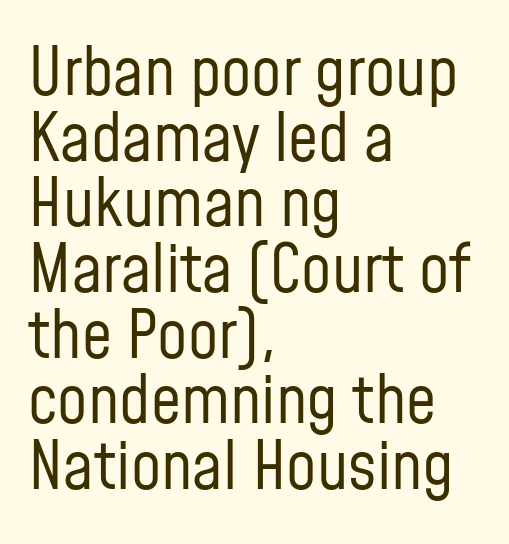
The image shows 67 px regular-weight, condensed sans-serif type, upright; set left-aligned, tight line spacing (0.98x), normal letter spacing, not underlined; low stroke contrast and a medium x-height.
